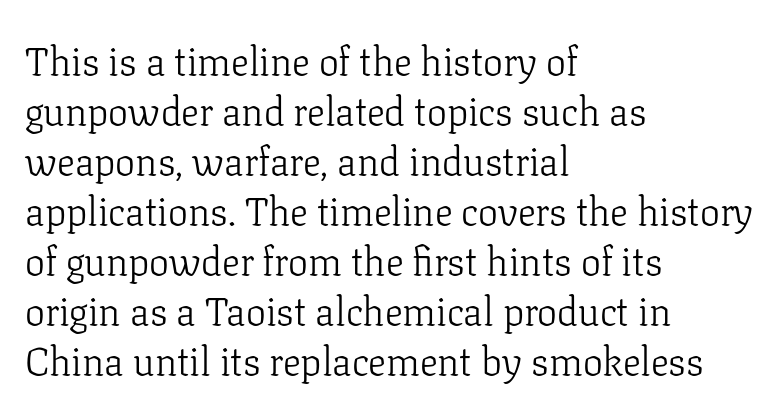
{"serif": "yes", "italic": "no", "bold": "no", "weight": "light", "width": "normal", "stroke_contrast": "low", "x_height": "medium", "monospaced": "no", "underline": "no", "align": "left", "line_spacing": "normal", "line_spacing_ratio": 1.25, "letter_spacing": "normal", "letter_spacing_em": 0.0, "glyph_px": 40}
